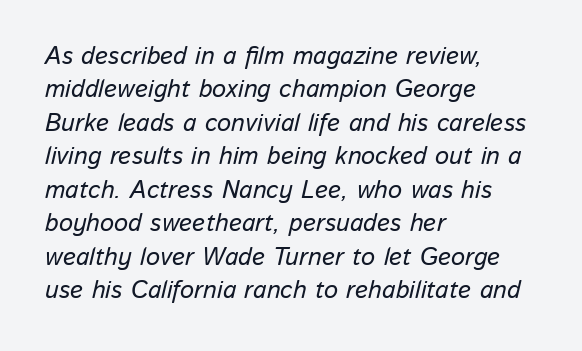
Horizontal bands of white between lines are of average thickness. The type is set solid horizontally, with unmodified tracking. The text block is weighted toward the left margin, trailing off unevenly rightward. Observe the lean: these are italic letterforms. The baseline area is clear.
